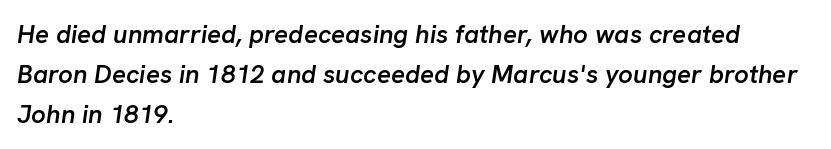
{"italic": "yes", "lean": "right", "slant_degrees": 8, "bold": "semi", "underline": "no", "align": "left", "line_spacing": "normal", "line_spacing_ratio": 1.54, "letter_spacing": "normal", "letter_spacing_em": 0.0, "glyph_px": 26}
